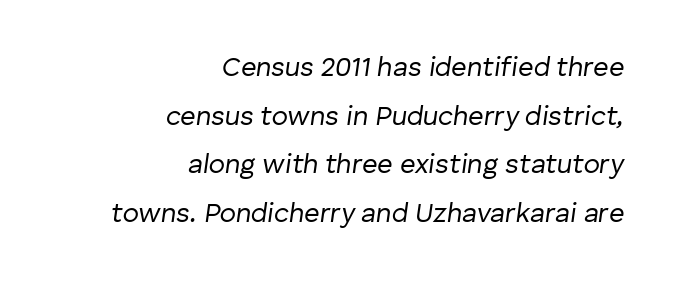
Horizontal alignment here is rightward, an uncommon choice for prose. Is the stroke heavy? The answer is a plain regular-or-lighter. An italicized treatment has been applied to the whole sample. The face used here is rendered with its standard letterfit.
